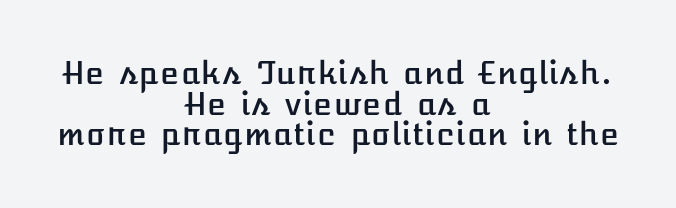
Q: Is the text italic (slanted)? A: No, it is upright.
Q: Is the text underlined? A: No.
Q: How is the paragraph aligned? A: Centered.
Q: Is the spacing between letters normal or unusually wide? A: Normal.
Q: Is the spacing between lines tight, normal or loose? A: Tight.
Q: Width (condensed, normal, or wide)? A: Normal.
Q: Stroke contrast? A: Low.
Q: x-height? A: Medium.
